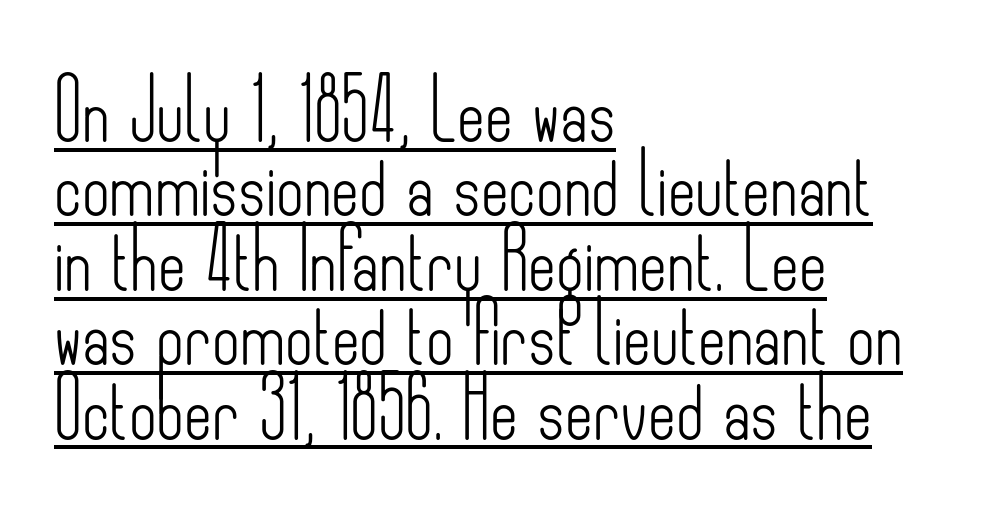
The image shows 60 px light, condensed sans-serif type, upright; set left-aligned, line spacing 1.24x, normal letter spacing, underlined; low stroke contrast and a small x-height.
